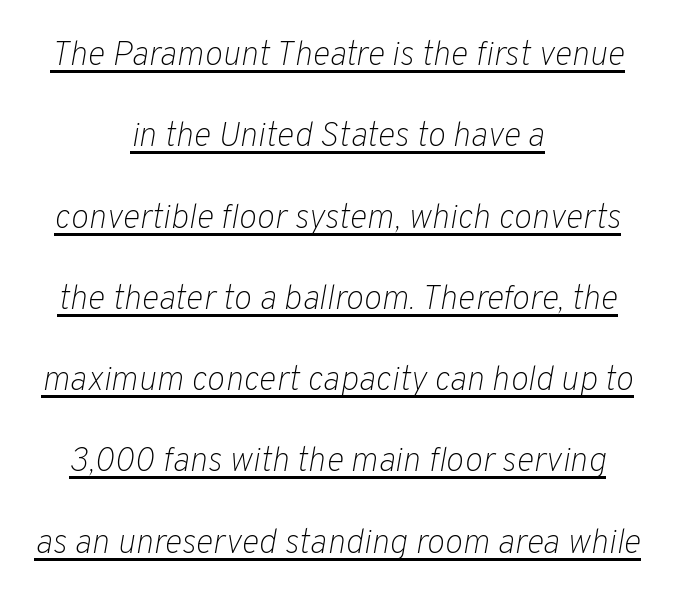
Q: Is the text bold? A: No.
Q: Is the text italic (slanted)? A: Yes, it leans right by about 10 degrees.
Q: Is the text underlined? A: Yes.
Q: How is the paragraph aligned? A: Centered.
Q: Is the spacing between letters normal or unusually wide? A: Normal.
Q: Is the spacing between lines tight, normal or loose? A: Loose.
Q: Width (condensed, normal, or wide)? A: Normal.
Q: Stroke contrast? A: Low.
Q: x-height? A: Medium.
Q: Monospaced? A: No.
